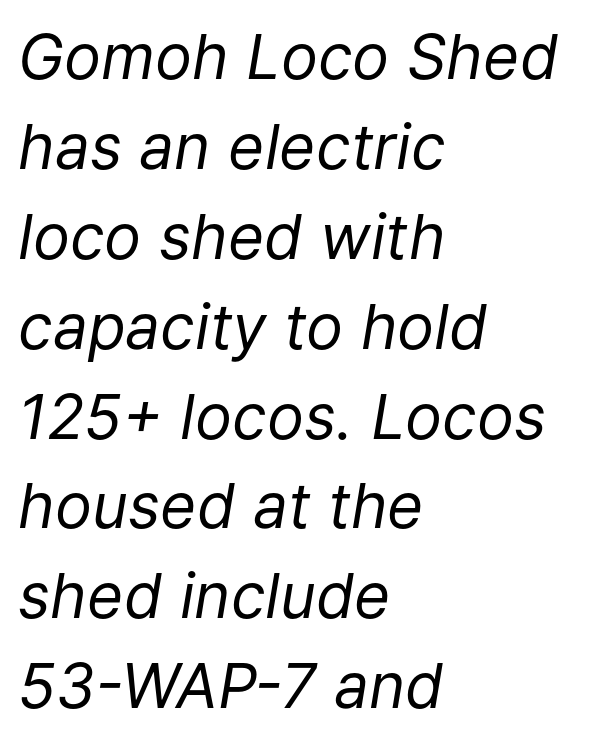
{"italic": "yes", "lean": "right", "slant_degrees": 9, "bold": "no", "weight": "regular", "width": "normal", "stroke_contrast": "low", "x_height": "medium", "monospaced": "no", "underline": "no", "align": "left", "line_spacing": "normal", "line_spacing_ratio": 1.45, "letter_spacing": "normal", "letter_spacing_em": 0.0, "glyph_px": 62}
